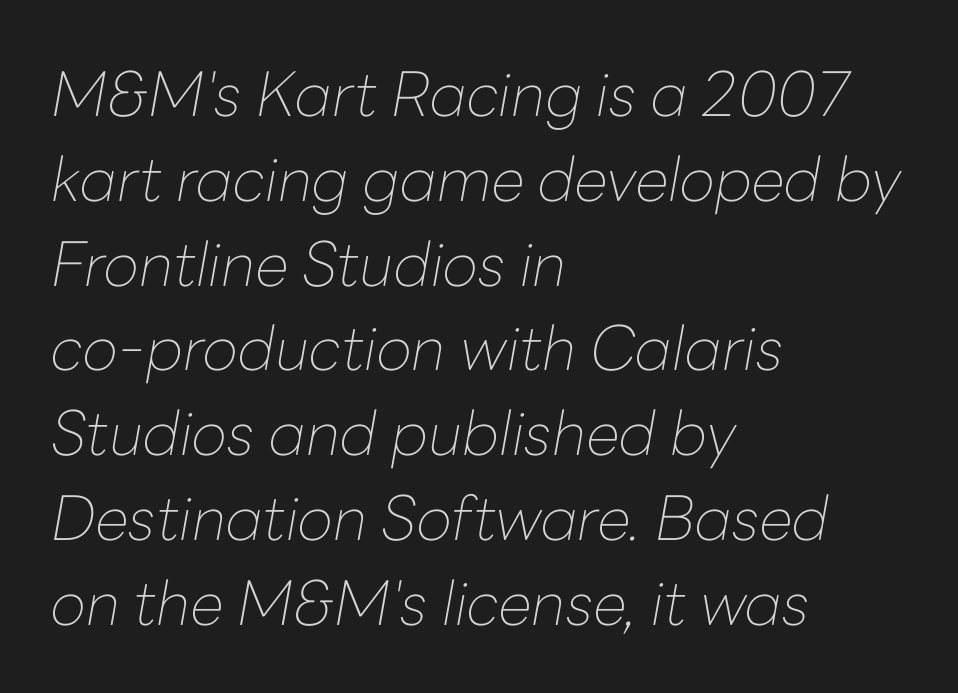
{"italic": "yes", "lean": "right", "slant_degrees": 10, "bold": "no", "weight": "thin", "width": "normal", "stroke_contrast": "low", "x_height": "medium", "monospaced": "no", "underline": "no", "align": "left", "line_spacing": "normal", "line_spacing_ratio": 1.39, "letter_spacing": "normal", "letter_spacing_em": 0.0, "glyph_px": 61}
